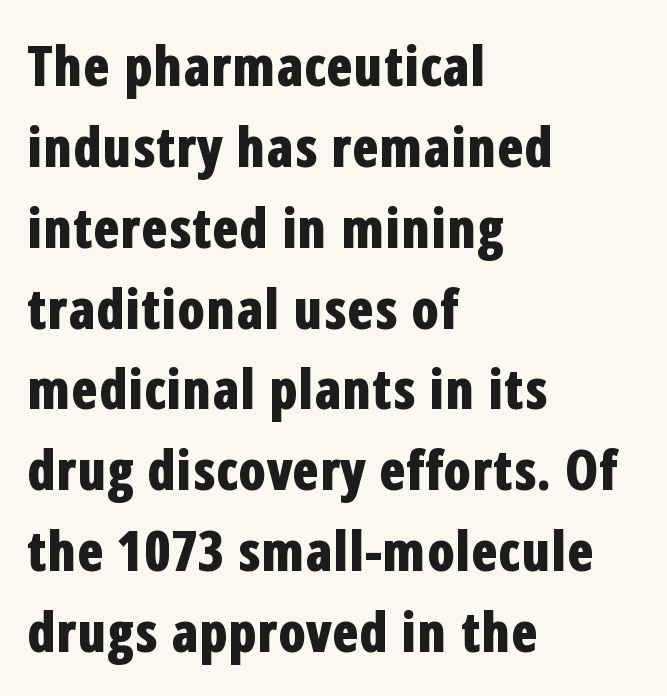
The image shows 55 px bold, condensed sans-serif type, upright; set left-aligned, normal line spacing (1.47x), normal letter spacing, not underlined; low stroke contrast and a medium x-height.
